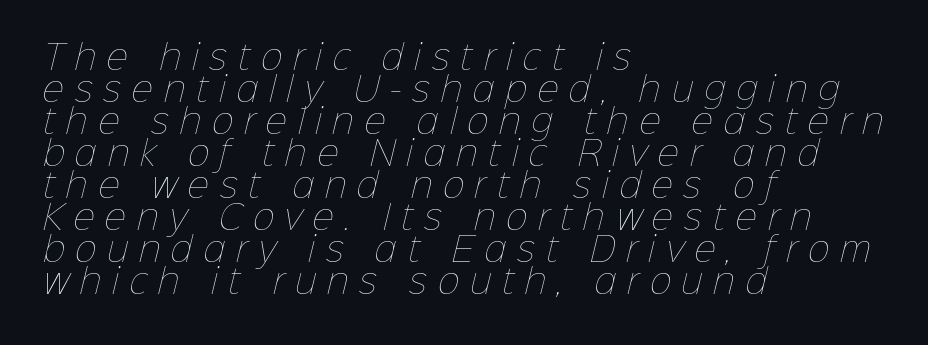
Caption: expanded tracking, letters set apart. All the whitespace from short lines collects on the right. Here the designer chose a conventional face with non-uniform glyph widths. Underlining? Definitely not there. Summary of weight: not heavy and not bold.
